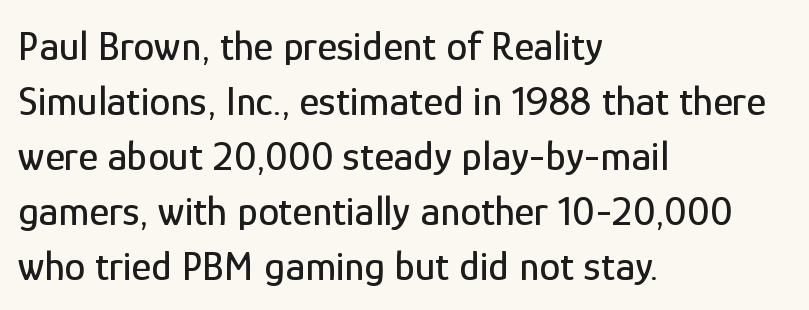
Q: Is the text italic (slanted)? A: No, it is upright.
Q: Is the typeface a serif or a sans-serif typeface? A: Sans-serif.
Q: Is the text underlined? A: No.
Q: How is the paragraph aligned? A: Left-aligned.
Q: Is the spacing between letters normal or unusually wide? A: Normal.
Q: Is the spacing between lines tight, normal or loose? A: Normal.
Q: Width (condensed, normal, or wide)? A: Condensed.
Q: Stroke contrast? A: Low.
Q: x-height? A: Medium.
Q: Monospaced? A: No.
